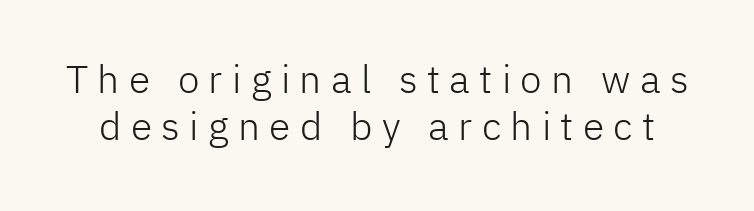
The image shows 39 px light sans-serif type, upright; set line spacing 1.21x, unusually wide letter spacing (+0.24 em), not underlined; low stroke contrast and a medium x-height.
